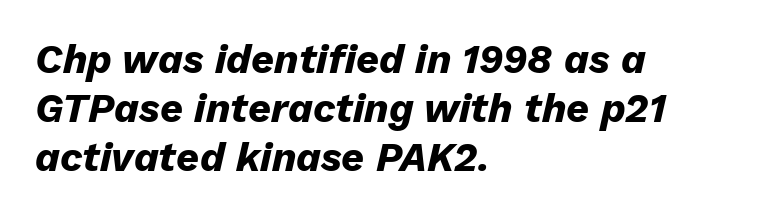
Q: Is the text bold? A: Yes.
Q: Is the text italic (slanted)? A: Yes, it leans right by about 13 degrees.
Q: Is the text underlined? A: No.
Q: How is the paragraph aligned? A: Left-aligned.
Q: Is the spacing between letters normal or unusually wide? A: Normal.
Q: Width (condensed, normal, or wide)? A: Normal.
Q: Stroke contrast? A: Low.
Q: x-height? A: Medium.
Q: Monospaced? A: No.
